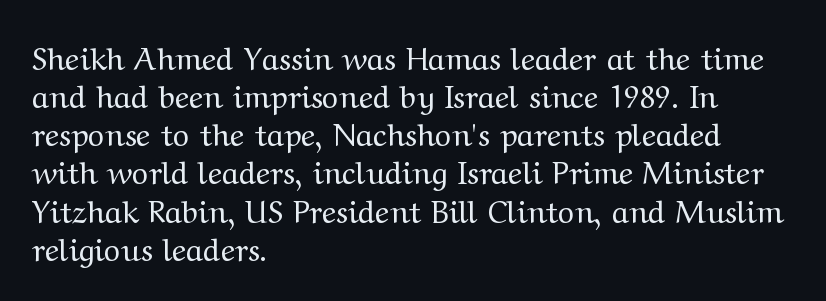
{"serif": "yes", "italic": "no", "bold": "no", "weight": "regular", "width": "wide", "stroke_contrast": "medium", "x_height": "medium", "monospaced": "no", "underline": "no", "align": "left", "line_spacing_ratio": 1.23, "letter_spacing": "normal", "letter_spacing_em": 0.0, "glyph_px": 31}
